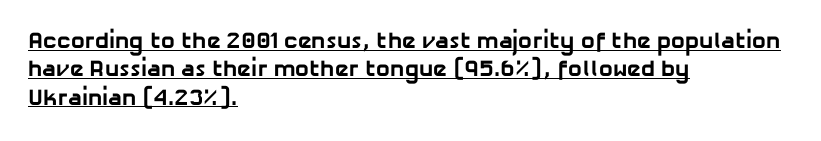
The image shows 23 px bold type; set left-aligned, line spacing 1.23x, normal letter spacing, underlined.
